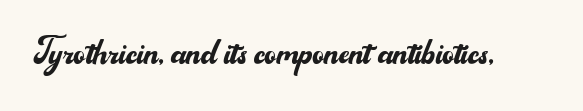
The image shows 44 px regular-weight sans-serif type; set normal letter spacing, not underlined; medium stroke contrast and a small x-height.
